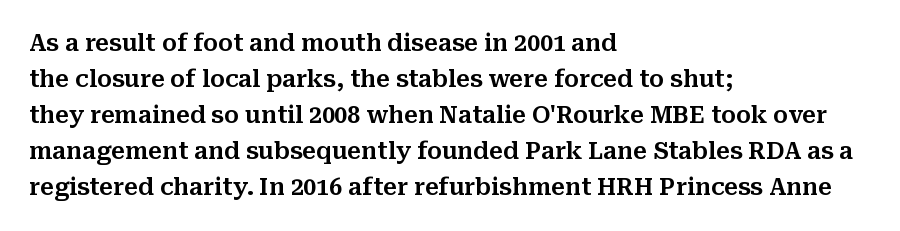
The image shows 23 px text type, upright; set left-aligned, normal line spacing (1.57x), normal letter spacing, not underlined.
